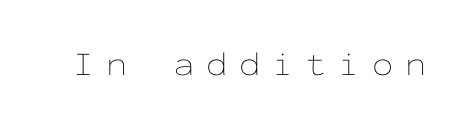
Q: Is the text bold? A: No.
Q: Is the text italic (slanted)? A: No, it is upright.
Q: Is the text underlined? A: No.
Q: Is the spacing between letters normal or unusually wide? A: Unusually wide.
Q: Width (condensed, normal, or wide)? A: Wide.
Q: Stroke contrast? A: Low.
Q: x-height? A: Medium.
Q: Monospaced? A: Yes.
